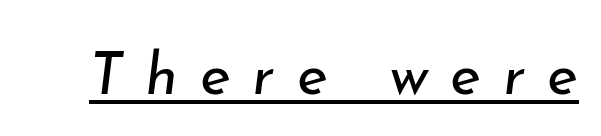
Weight: not bold — regular or lighter. You can tell it's italic because the verticals aren't actually vertical. Here the glyphs are tracked loosely, breaking word shapes into spaced letters. Beneath each row of characters lies a ruled line.
